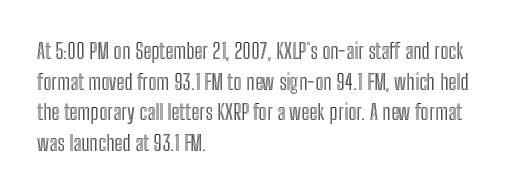
{"italic": "no", "underline": "no", "align": "left", "line_spacing": "normal", "line_spacing_ratio": 1.39, "letter_spacing": "normal", "letter_spacing_em": 0.0, "glyph_px": 22}
